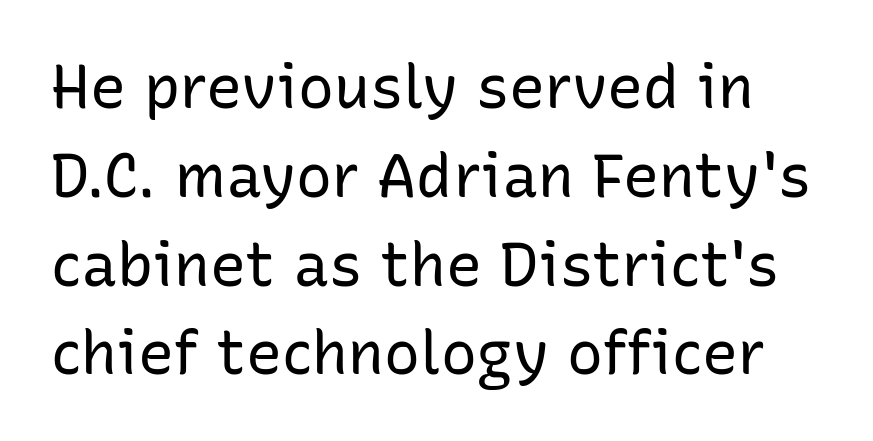
The image shows 60 px regular-weight sans-serif type, upright; set normal line spacing (1.48x), normal letter spacing, not underlined; low stroke contrast and a medium x-height.
